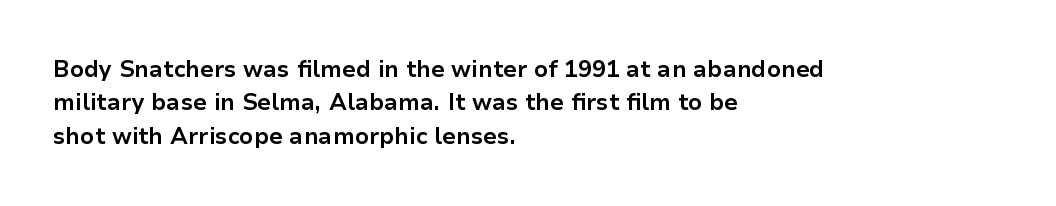
The image shows 23 px bold type, upright; set left-aligned, normal line spacing (1.45x), normal letter spacing, not underlined.
